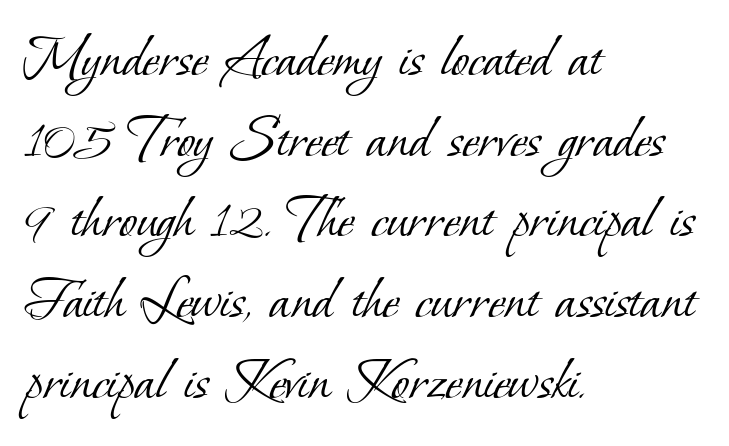
Q: Is the text bold? A: No.
Q: Is the typeface a serif or a sans-serif typeface? A: Serif.
Q: Is the text underlined? A: No.
Q: How is the paragraph aligned? A: Left-aligned.
Q: Is the spacing between letters normal or unusually wide? A: Normal.
Q: Is the spacing between lines tight, normal or loose? A: Normal.
Q: Width (condensed, normal, or wide)? A: Normal.
Q: Stroke contrast? A: Low.
Q: x-height? A: Small.
Q: Monospaced? A: No.
